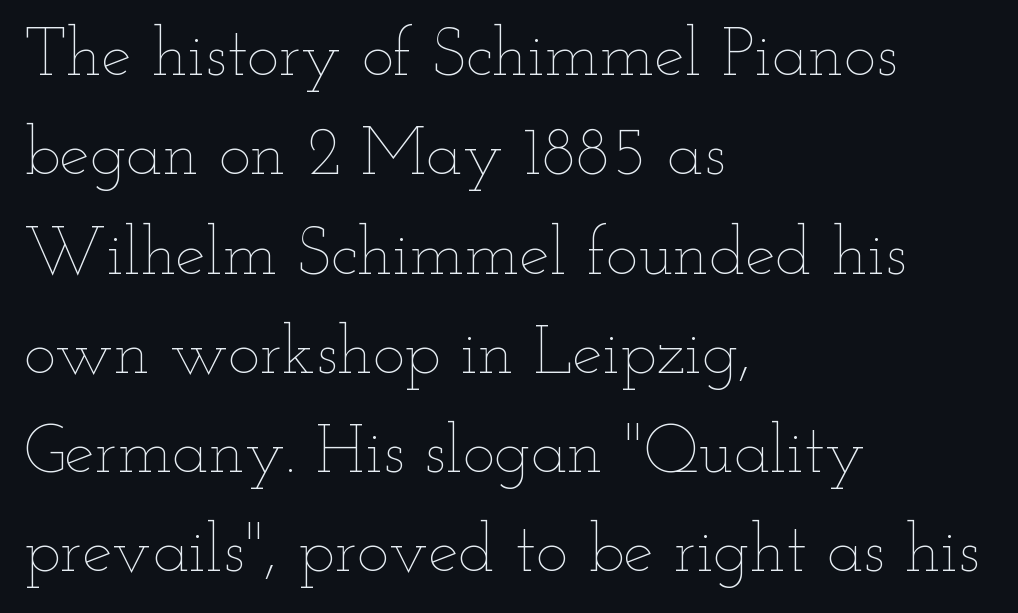
{"italic": "no", "bold": "no", "weight": "thin", "width": "wide", "stroke_contrast": "low", "x_height": "small", "monospaced": "no", "underline": "no", "align": "left", "line_spacing": "normal", "line_spacing_ratio": 1.46, "letter_spacing": "normal", "letter_spacing_em": 0.0, "glyph_px": 68}
